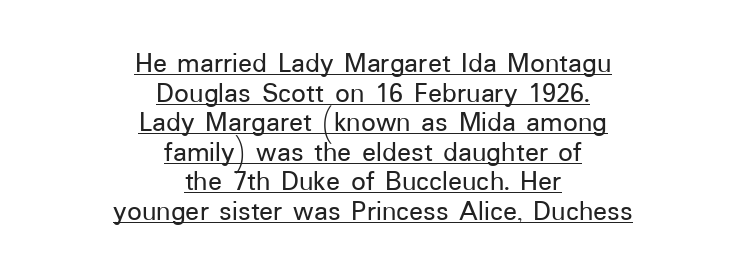
Decoration check: the copy is underlined. Spacing verdict: proportional, widths tailored to each character. Regarding leading, the lines here are crowded together. Regarding serifs, this sample does without them.
